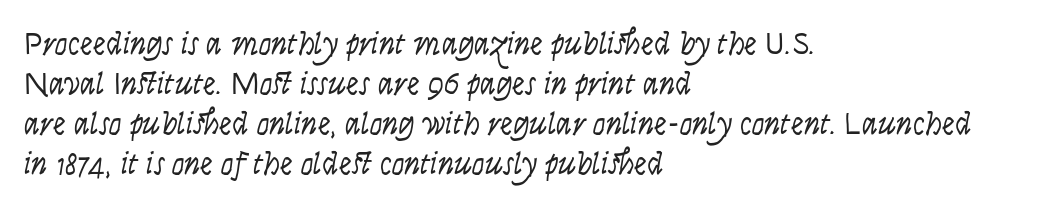
The cut favours lightness, reaching ordinary text weight at its darkest. Alignment: flush left. Note the varied advance widths — an 'i' is clearly narrower than an 'm'. Only glyphs here, with clear space below each row.
